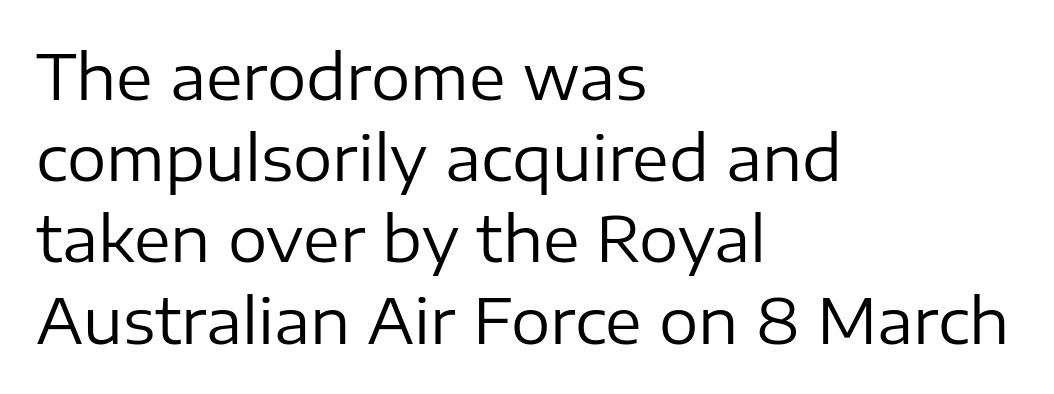
The image shows 62 px regular-weight sans-serif type, upright; set left-aligned, normal line spacing (1.31x), normal letter spacing, not underlined; low stroke contrast and a medium x-height.
